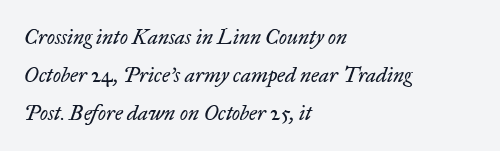
The image shows 21 px text type, italic (leaning right); set left-aligned, line spacing 1.82x, normal letter spacing, not underlined.
